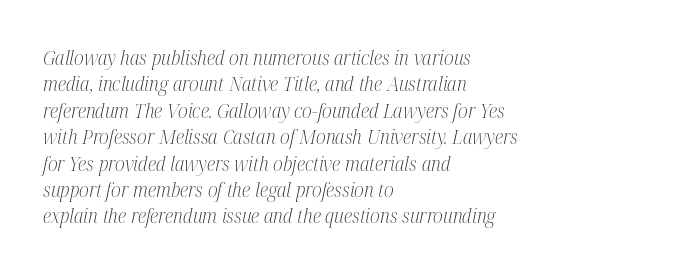
The image shows 20 px text type, italic (leaning right); set left-aligned, normal line spacing (1.32x), normal letter spacing, not underlined.
